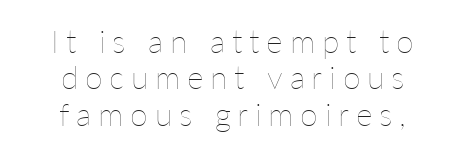
{"italic": "no", "bold": "no", "weight": "thin", "width": "normal", "stroke_contrast": "low", "x_height": "medium", "monospaced": "no", "underline": "no", "align": "center", "line_spacing": "tight", "line_spacing_ratio": 1.14, "letter_spacing": "wide", "letter_spacing_em": 0.21, "glyph_px": 32}
